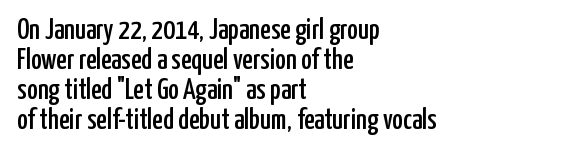
{"serif": "no", "italic": "no", "width": "condensed", "stroke_contrast": "low", "x_height": "medium", "monospaced": "no", "underline": "no", "align": "left", "line_spacing": "tight", "line_spacing_ratio": 1.04, "letter_spacing": "normal", "letter_spacing_em": 0.0, "glyph_px": 29}
